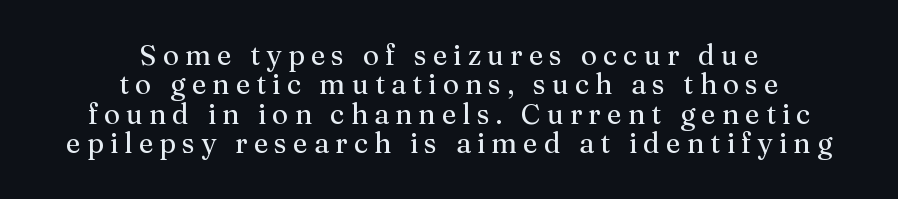
{"serif": "yes", "italic": "no", "bold": "no", "weight": "regular", "width": "normal", "stroke_contrast": "medium", "x_height": "medium", "monospaced": "no", "underline": "no", "align": "center", "line_spacing": "tight", "line_spacing_ratio": 1.05, "letter_spacing": "wide", "letter_spacing_em": 0.22, "glyph_px": 28}
